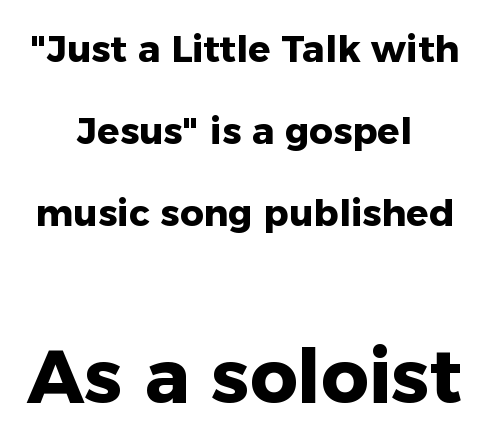
Larger block? The one below; the one above is distinctly smaller. How would I describe the line gaps? Wide and relaxed. Spacing verdict: proportional, widths tailored to each character. The rendering uses a bold face; every stroke is thick and dark. Compared with a flush-left layout, this one balances lines on the center instead.
